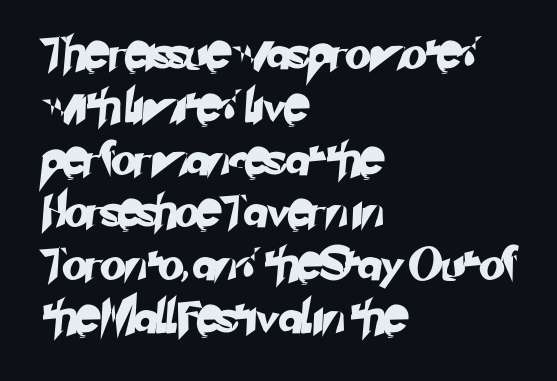
Q: Is the typeface a serif or a sans-serif typeface? A: Sans-serif.
Q: Is the text underlined? A: No.
Q: How is the paragraph aligned? A: Left-aligned.
Q: Is the spacing between letters normal or unusually wide? A: Normal.
Q: Is the spacing between lines tight, normal or loose? A: Normal.
Q: Width (condensed, normal, or wide)? A: Normal.
Q: Stroke contrast? A: Low.
Q: x-height? A: Small.
Q: Monospaced? A: No.
